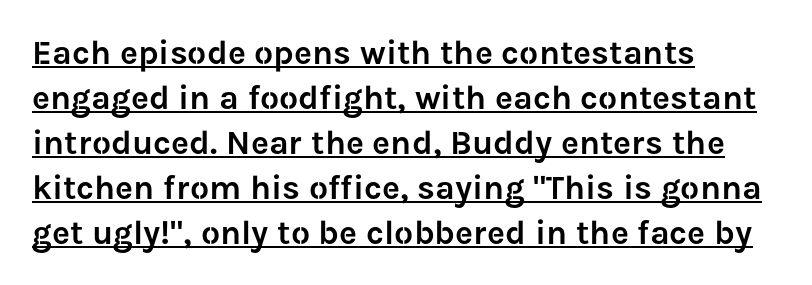
A continuous stroke trails under the words, as in a hyperlink. Spacing between characters is what you'd get straight out of the box. No italicization has been applied; the sample stays upright. Compared with a centered layout, this one pins lines to the left instead.
